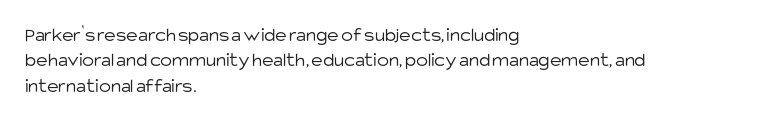
Q: Is the text bold? A: No.
Q: Is the text italic (slanted)? A: No, it is upright.
Q: Is the text underlined? A: No.
Q: How is the paragraph aligned? A: Left-aligned.
Q: Is the spacing between letters normal or unusually wide? A: Normal.
Q: Is the spacing between lines tight, normal or loose? A: Normal.
